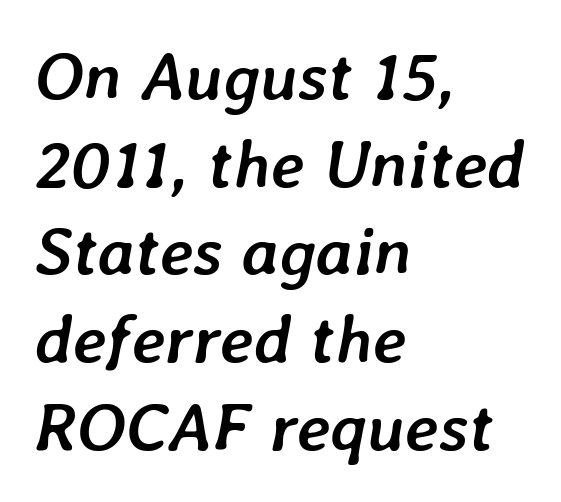
{"italic": "yes", "lean": "right", "slant_degrees": 7, "bold": "yes", "weight": "semibold", "width": "normal", "stroke_contrast": "low", "x_height": "medium", "monospaced": "no", "underline": "no", "align": "left", "line_spacing": "normal", "line_spacing_ratio": 1.27, "letter_spacing": "normal", "letter_spacing_em": 0.0, "glyph_px": 69}
